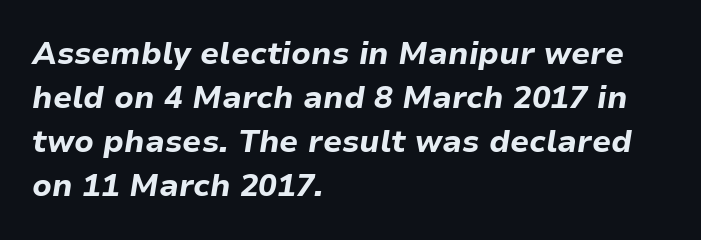
The image shows 31 px bold type, italic (leaning right); set left-aligned, normal line spacing (1.42x), normal letter spacing, not underlined; low stroke contrast and a medium x-height.
